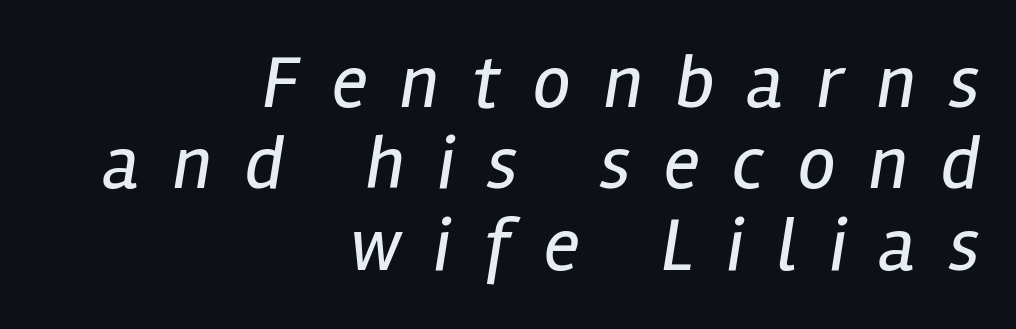
{"italic": "yes", "lean": "right", "slant_degrees": 12, "bold": "no", "weight": "regular", "width": "condensed", "stroke_contrast": "low", "x_height": "medium", "monospaced": "no", "underline": "no", "align": "right", "line_spacing": "tight", "line_spacing_ratio": 1.07, "letter_spacing": "wide", "letter_spacing_em": 0.43, "glyph_px": 76}
